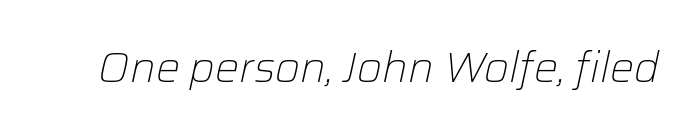
Quick note: underline off. The line texture is even and compact thanks to regular tracking. Quick note: italic. Bold? No — there's no thickening of the strokes.
